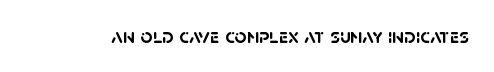
Q: Is the text bold? A: Yes.
Q: Is the text underlined? A: No.
Q: Is the spacing between letters normal or unusually wide? A: Normal.
